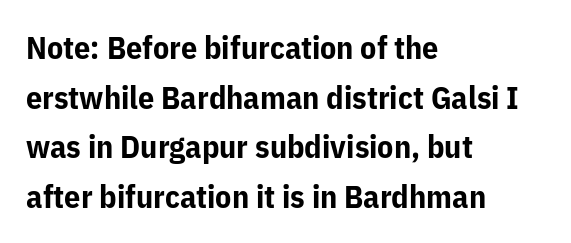
{"serif": "no", "italic": "no", "bold": "yes", "weight": "bold", "width": "normal", "stroke_contrast": "low", "x_height": "medium", "monospaced": "no", "underline": "no", "align": "left", "line_spacing": "normal", "line_spacing_ratio": 1.55, "letter_spacing": "normal", "letter_spacing_em": 0.0, "glyph_px": 32}
